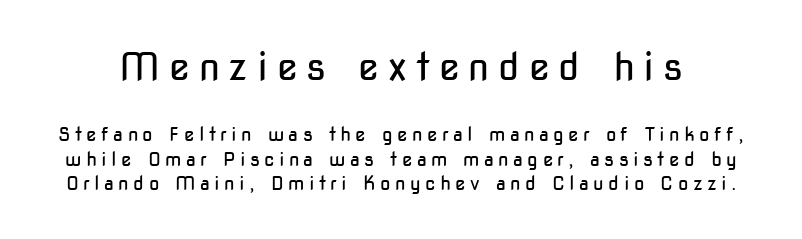
Type size steps down from the first block to the second. The typeface has the unassuming heft of standard copy or less. Quick note: underline off. This sample uses a sans-serif face.
